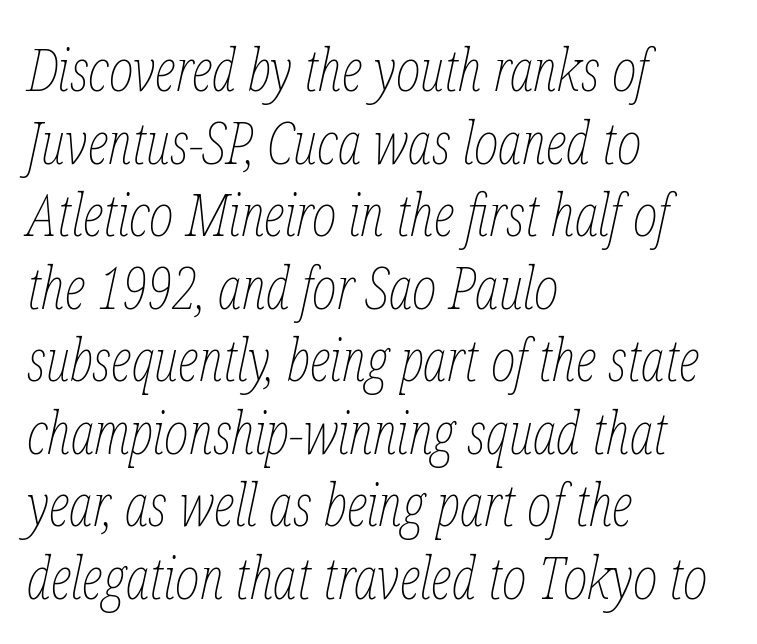
Q: Is the text bold? A: No.
Q: Is the text italic (slanted)? A: Yes, it leans right by about 12 degrees.
Q: Is the text underlined? A: No.
Q: How is the paragraph aligned? A: Left-aligned.
Q: Is the spacing between letters normal or unusually wide? A: Normal.
Q: Width (condensed, normal, or wide)? A: Condensed.
Q: Stroke contrast? A: Low.
Q: x-height? A: Medium.
Q: Monospaced? A: No.
